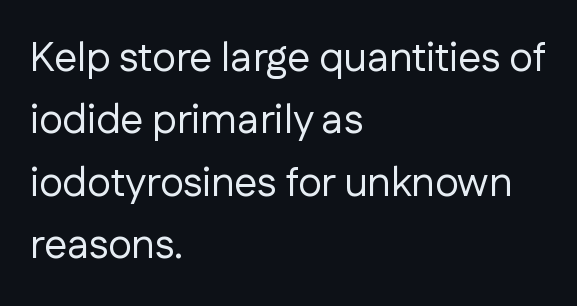
Q: Is the text bold? A: No.
Q: Is the text italic (slanted)? A: No, it is upright.
Q: Is the typeface a serif or a sans-serif typeface? A: Sans-serif.
Q: Is the text underlined? A: No.
Q: How is the paragraph aligned? A: Left-aligned.
Q: Is the spacing between letters normal or unusually wide? A: Normal.
Q: Is the spacing between lines tight, normal or loose? A: Normal.
Q: Width (condensed, normal, or wide)? A: Normal.
Q: Stroke contrast? A: Low.
Q: x-height? A: Medium.
Q: Monospaced? A: No.
